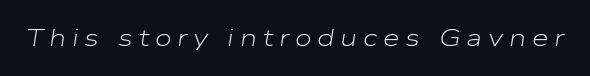
Q: Is the text bold? A: No.
Q: Is the text italic (slanted)? A: Yes, it leans right by about 9 degrees.
Q: Is the text underlined? A: No.
Q: Is the spacing between letters normal or unusually wide? A: Unusually wide.
